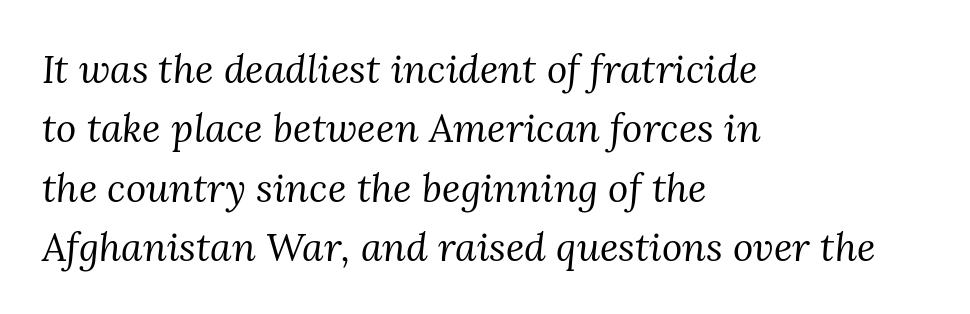
Q: Is the text bold? A: No.
Q: Is the text italic (slanted)? A: Yes, it leans right by about 3 degrees.
Q: Is the typeface a serif or a sans-serif typeface? A: Serif.
Q: Is the text underlined? A: No.
Q: How is the paragraph aligned? A: Left-aligned.
Q: Is the spacing between letters normal or unusually wide? A: Normal.
Q: Is the spacing between lines tight, normal or loose? A: Normal.
Q: Width (condensed, normal, or wide)? A: Normal.
Q: Stroke contrast? A: Medium.
Q: x-height? A: Medium.
Q: Monospaced? A: No.
